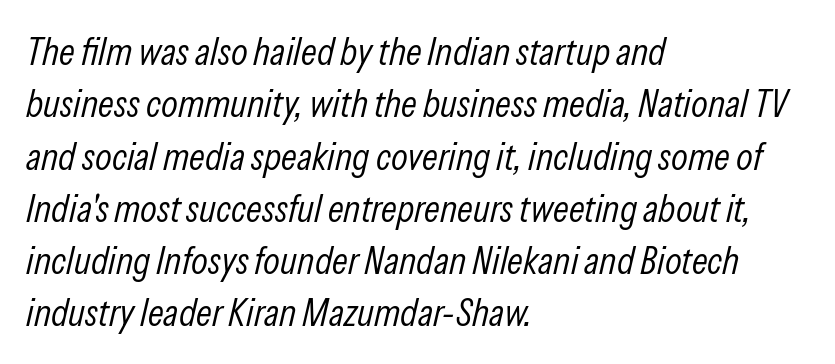
Q: Is the text bold? A: No.
Q: Is the text italic (slanted)? A: Yes, it leans right by about 13 degrees.
Q: Is the text underlined? A: No.
Q: How is the paragraph aligned? A: Left-aligned.
Q: Is the spacing between letters normal or unusually wide? A: Normal.
Q: Is the spacing between lines tight, normal or loose? A: Normal.
Q: Width (condensed, normal, or wide)? A: Condensed.
Q: Stroke contrast? A: Low.
Q: x-height? A: Medium.
Q: Monospaced? A: No.
